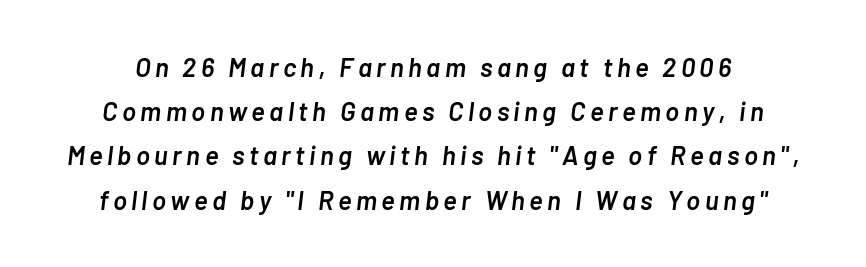
Does the weight exceed regular? Yes, but only to semibold. The words here are not underlined. This sample keeps an unexceptional amount of space between lines. The passage shown leans; its letterforms are oblique.
